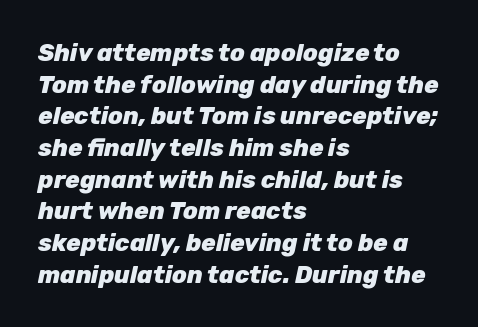
Q: Is the text bold? A: Yes.
Q: Is the text italic (slanted)? A: Yes, it leans right by about 12 degrees.
Q: Is the text underlined? A: No.
Q: How is the paragraph aligned? A: Left-aligned.
Q: Is the spacing between letters normal or unusually wide? A: Normal.
Q: Is the spacing between lines tight, normal or loose? A: Normal.
